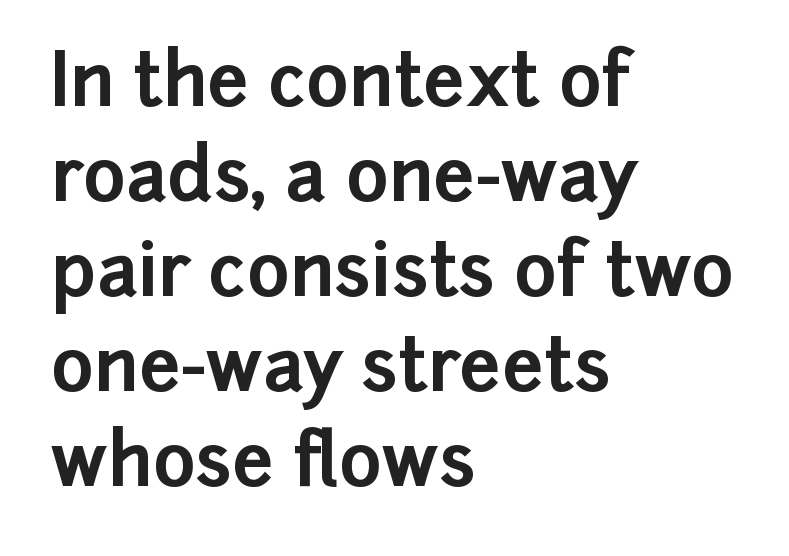
The image shows 73 px bold sans-serif type, upright; set left-aligned, normal line spacing (1.3x), normal letter spacing, not underlined; low stroke contrast and a medium x-height.
